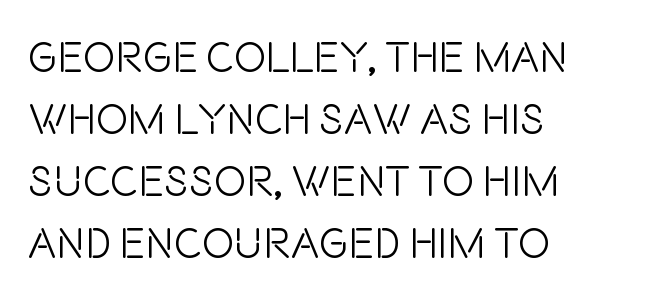
Q: Is the text bold? A: No.
Q: Is the text italic (slanted)? A: No, it is upright.
Q: Is the typeface a serif or a sans-serif typeface? A: Sans-serif.
Q: Is the text underlined? A: No.
Q: How is the paragraph aligned? A: Left-aligned.
Q: Is the spacing between letters normal or unusually wide? A: Normal.
Q: Is the spacing between lines tight, normal or loose? A: Normal.
Q: Width (condensed, normal, or wide)? A: Condensed.
Q: Stroke contrast? A: Low.
Q: x-height? A: Large.
Q: Monospaced? A: No.
